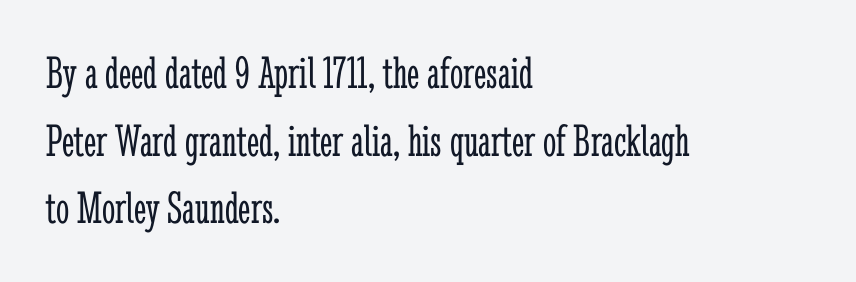
The image shows 47 px light, condensed serif type, upright; set left-aligned, normal line spacing (1.44x), normal letter spacing, not underlined; low stroke contrast and a medium x-height.
